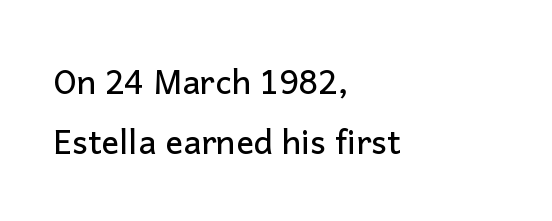
The image shows 33 px sans-serif type, upright; set left-aligned, line spacing 1.83x, normal letter spacing, not underlined; low stroke contrast and a medium x-height.
